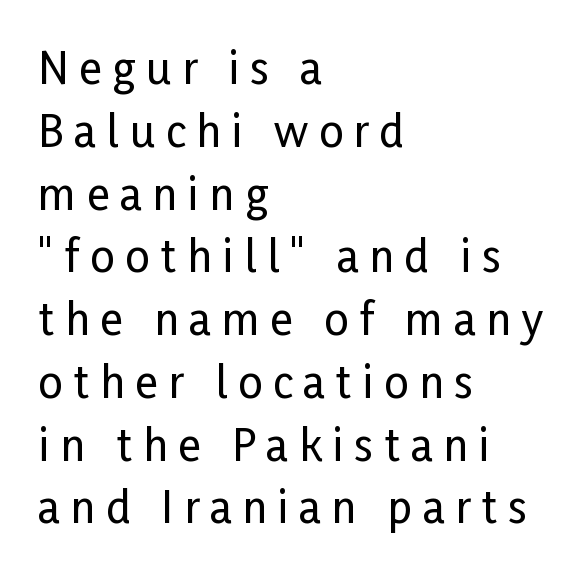
The passage shown has open, widely tracked lettering throughout. The letters stand straight up with perfectly vertical stems. In terms of letterform style, serifs are entirely absent. Notice how the passage keeps a crisp vertical edge on the left only. Notice how descenders clear the ascenders below comfortably — that's standard leading. The string is rendered with underlining switched off.
